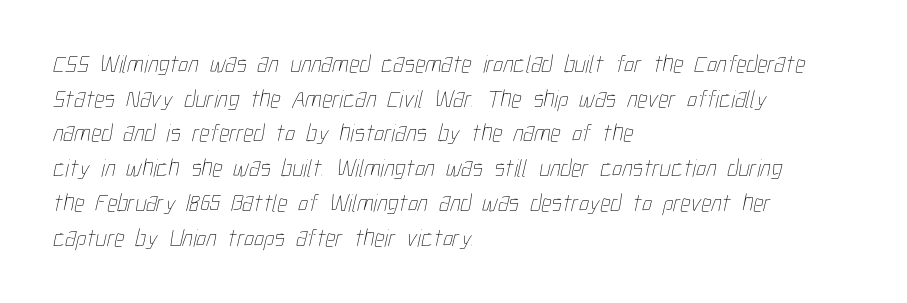
Q: Is the text bold? A: No.
Q: Is the text underlined? A: No.
Q: How is the paragraph aligned? A: Left-aligned.
Q: Is the spacing between letters normal or unusually wide? A: Normal.
Q: Is the spacing between lines tight, normal or loose? A: Normal.
